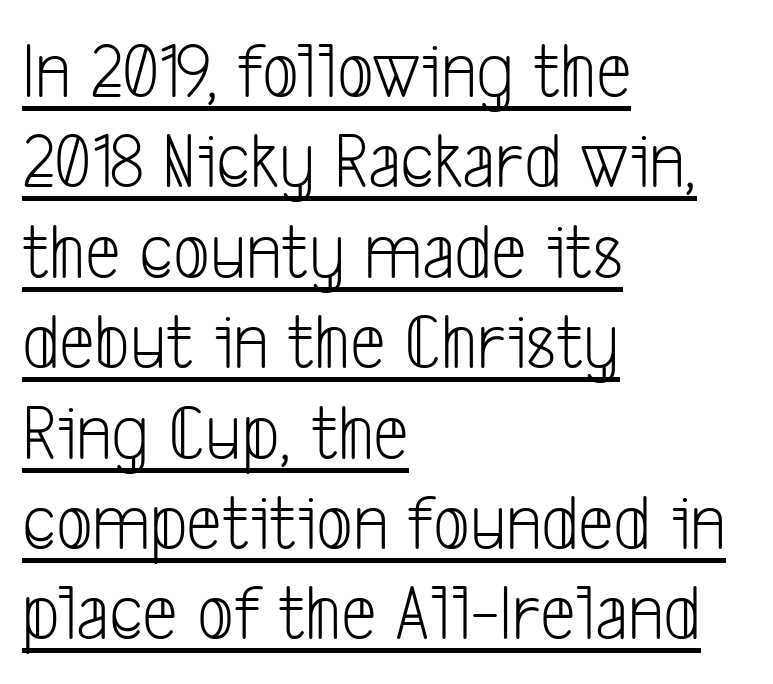
{"serif": "no", "bold": "no", "weight": "light", "width": "condensed", "stroke_contrast": "low", "x_height": "medium", "monospaced": "no", "underline": "yes", "align": "left", "line_spacing": "tight", "line_spacing_ratio": 1.13, "letter_spacing": "normal", "letter_spacing_em": 0.0, "glyph_px": 80}
